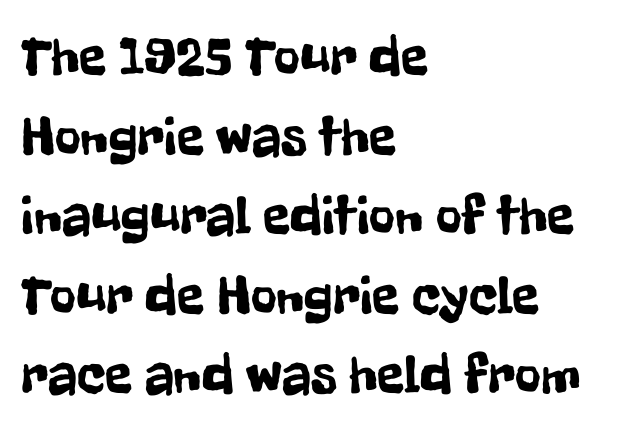
{"serif": "no", "italic": "no", "width": "condensed", "stroke_contrast": "low", "x_height": "medium", "monospaced": "no", "underline": "no", "align": "left", "line_spacing": "normal", "line_spacing_ratio": 1.42, "letter_spacing": "normal", "letter_spacing_em": 0.0, "glyph_px": 56}
